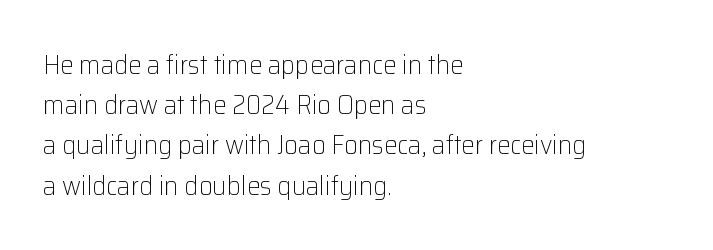
The paragraph shown leans on its left margin. Has an underline been added? It has not. The font's upright variant was chosen for this text. The cut favours lightness, reaching ordinary text weight at its darkest.
